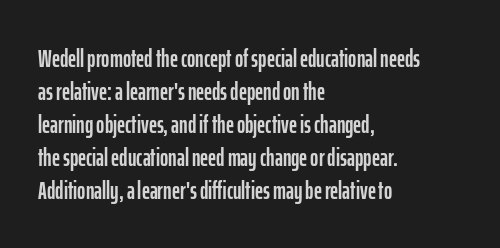
The image shows 25 px text type, upright; set left-aligned, normal line spacing (1.32x), normal letter spacing, not underlined.
